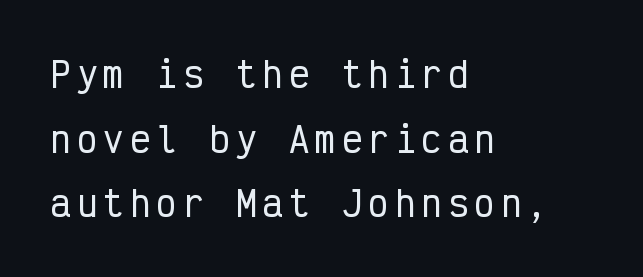
Does the type have serifs? No, each stem ends abruptly. Is there any slant? The stems are plumb. Check the space under the baseline: it is left empty. Horizontal bands of white between lines are thick stripes. A typesetter would call this monospace, since all characters share one set width. The compositor pushed each line to the left boundary.
